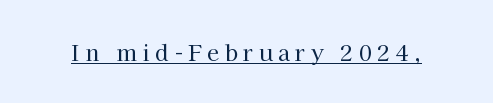
The image shows 22 px text type, upright; set unusually wide letter spacing (+0.25 em), underlined.
